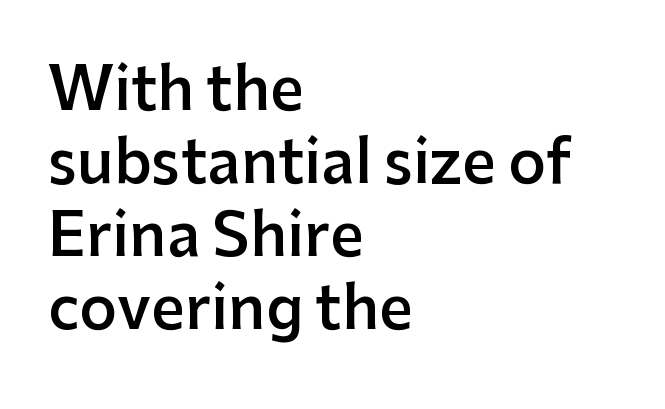
Q: Is the text bold? A: Semi-bold.
Q: Is the text italic (slanted)? A: No, it is upright.
Q: Is the typeface a serif or a sans-serif typeface? A: Sans-serif.
Q: Is the text underlined? A: No.
Q: How is the paragraph aligned? A: Left-aligned.
Q: Is the spacing between letters normal or unusually wide? A: Normal.
Q: Width (condensed, normal, or wide)? A: Normal.
Q: Stroke contrast? A: Low.
Q: x-height? A: Medium.
Q: Monospaced? A: No.
